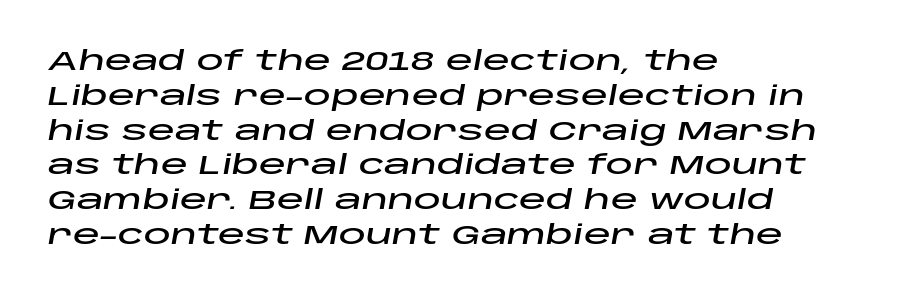
Q: Is the text italic (slanted)? A: Yes, it leans right by about 10 degrees.
Q: Is the text underlined? A: No.
Q: How is the paragraph aligned? A: Left-aligned.
Q: Is the spacing between letters normal or unusually wide? A: Normal.
Q: Is the spacing between lines tight, normal or loose? A: Normal.
